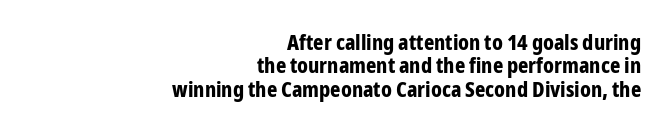
The foot of each line stays bare and open. Students, note that the glyphs here touch the page at normal intervals. Compared with an ordinary text face, these strokes are far heavier — a full bold. The setting favours the right margin, as signatures and pull-quotes sometimes do. Ascenders rise straight up at ninety degrees.
